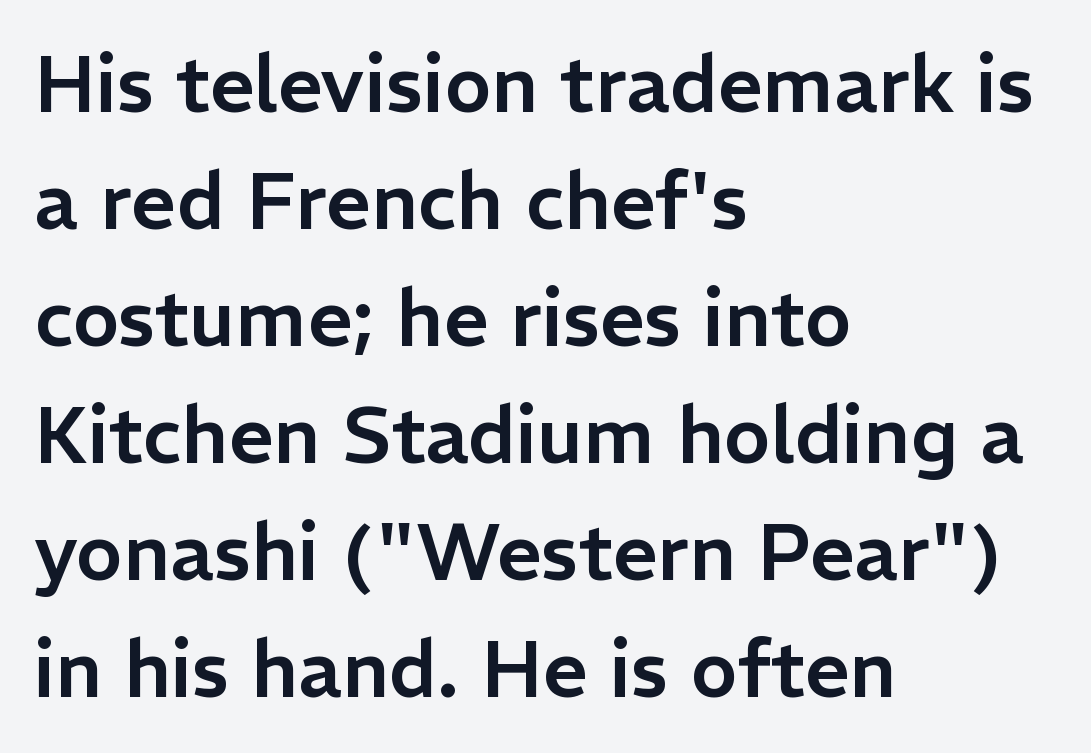
Q: Is the text italic (slanted)? A: No, it is upright.
Q: Is the typeface a serif or a sans-serif typeface? A: Sans-serif.
Q: Is the text underlined? A: No.
Q: How is the paragraph aligned? A: Left-aligned.
Q: Is the spacing between letters normal or unusually wide? A: Normal.
Q: Is the spacing between lines tight, normal or loose? A: Normal.
Q: Width (condensed, normal, or wide)? A: Normal.
Q: Stroke contrast? A: Low.
Q: x-height? A: Medium.
Q: Monospaced? A: No.
